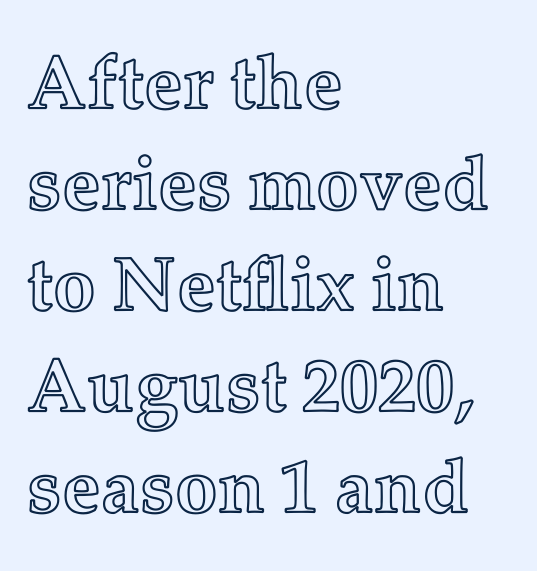
Successive baselines arrive at the customary interval. Teacher's note: observe the even left margin — that is flush-left alignment. Do the characters align in a grid? No, the font is proportional. Rule under the text: the space is simply empty. These lines were composed using upright roman letters. Default kerning and tracking; the words read as compact shapes.
